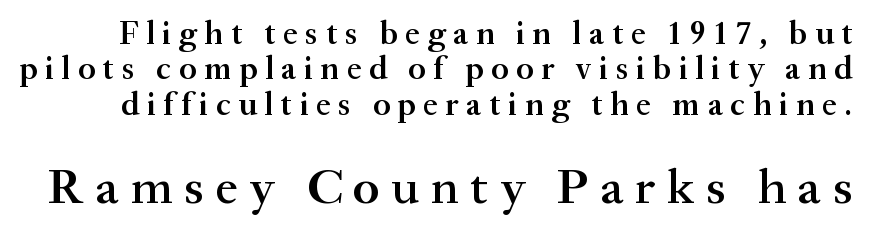
{"serif": "yes", "italic": "no", "bold": "semi", "weight": "semibold", "width": "normal", "stroke_contrast": "medium", "x_height": "small", "monospaced": "no", "underline": "no", "line_spacing": "tight", "line_spacing_ratio": 1.07, "letter_spacing": "wide", "letter_spacing_em": 0.23, "larger_block": "second", "size_ratio": 1.52, "glyph_px": 50}
